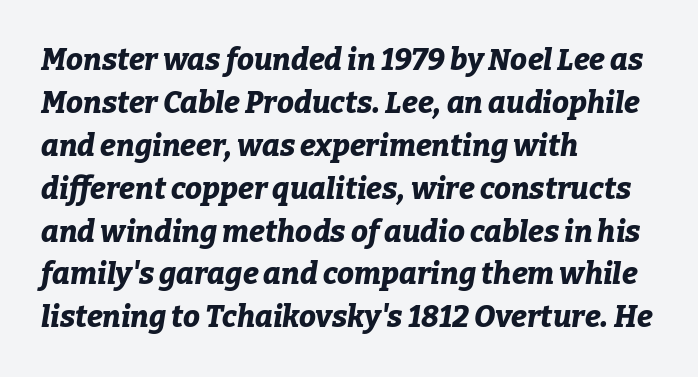
Q: Is the text bold? A: Yes.
Q: Is the text italic (slanted)? A: Yes, it leans right by about 9 degrees.
Q: Is the text underlined? A: No.
Q: How is the paragraph aligned? A: Left-aligned.
Q: Is the spacing between letters normal or unusually wide? A: Normal.
Q: Is the spacing between lines tight, normal or loose? A: Normal.
Q: Width (condensed, normal, or wide)? A: Normal.
Q: Stroke contrast? A: Low.
Q: x-height? A: Medium.
Q: Monospaced? A: No.
